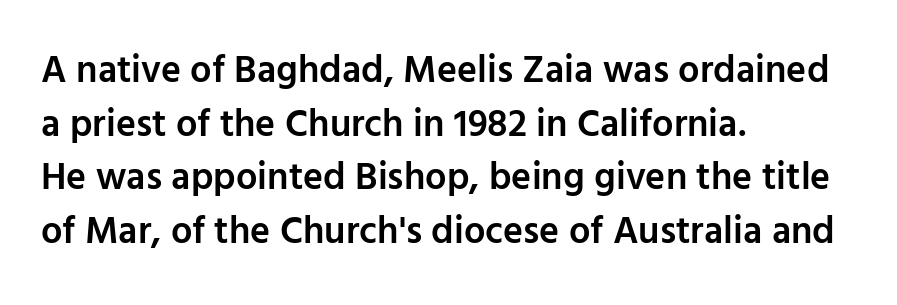
Every row of glyphs begins at an identical x-position on the left. Here the designer chose a conventional face with non-uniform glyph widths. The line-height multiplier appears to be the usual default. Upright lettering throughout. The strokes are fattened partway — semibold, not bold.
